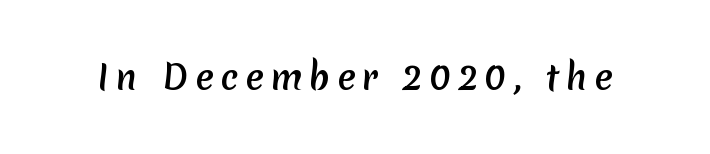
{"serif": "no", "bold": "yes", "weight": "semibold", "width": "normal", "stroke_contrast": "low", "x_height": "medium", "monospaced": "no", "underline": "no", "letter_spacing": "wide", "letter_spacing_em": 0.2, "glyph_px": 34}
